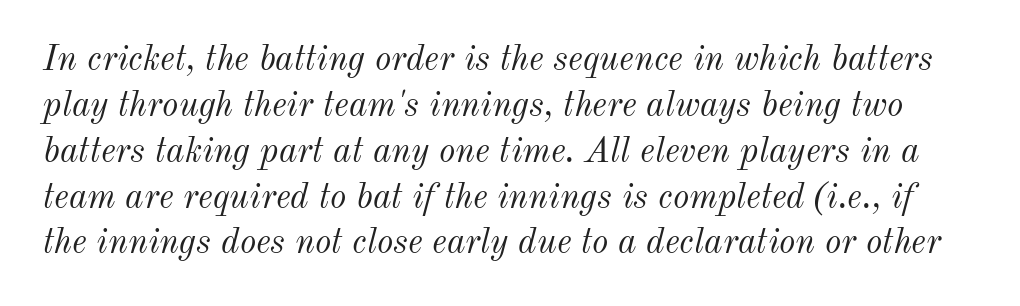
The image shows 35 px light type, italic (leaning right); set normal line spacing (1.31x), normal letter spacing, not underlined; medium stroke contrast and a small x-height.
